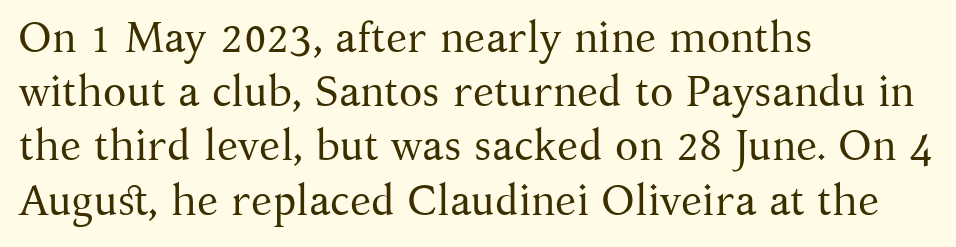
Q: Is the text bold? A: No.
Q: Is the text italic (slanted)? A: No, it is upright.
Q: Is the typeface a serif or a sans-serif typeface? A: Serif.
Q: Is the text underlined? A: No.
Q: How is the paragraph aligned? A: Left-aligned.
Q: Is the spacing between letters normal or unusually wide? A: Normal.
Q: Is the spacing between lines tight, normal or loose? A: Normal.
Q: Width (condensed, normal, or wide)? A: Normal.
Q: Stroke contrast? A: Medium.
Q: x-height? A: Medium.
Q: Monospaced? A: No.
